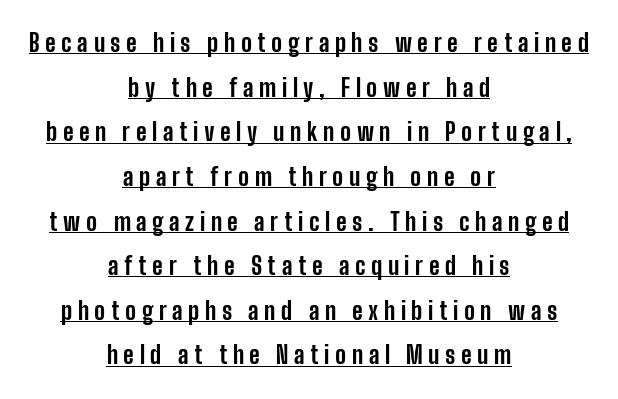
{"italic": "no", "bold": "yes", "underline": "yes", "align": "center", "line_spacing_ratio": 1.86, "letter_spacing": "wide", "letter_spacing_em": 0.23, "glyph_px": 24}
